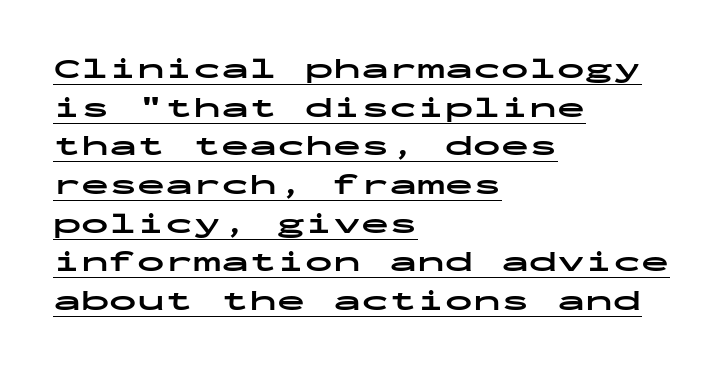
Looks like someone drew a line under every word here. The letterforms sit shoulder to shoulder at normal distance. The text block is weighted toward the left margin, trailing off unevenly rightward. The letters march in equal steps, a hallmark of fixed-pitch type. Typographic density is high because the face is bold.
